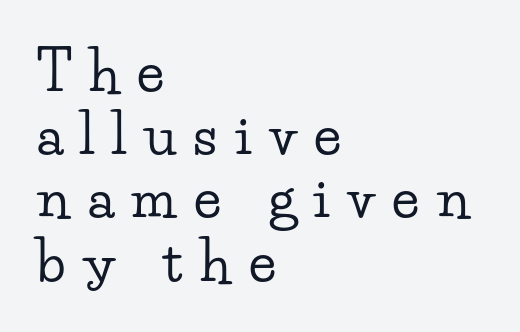
The image shows 55 px wide serif type, upright; set left-aligned, tight line spacing (1.15x), unusually wide letter spacing (+0.32 em), not underlined; low stroke contrast and a small x-height.
